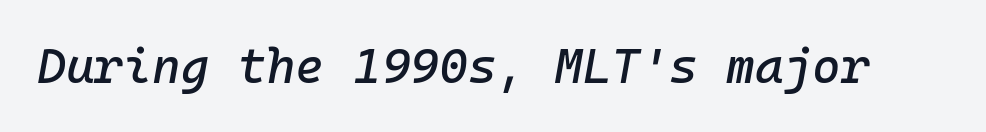
Q: Is the text italic (slanted)? A: Yes, it leans right by about 10 degrees.
Q: Is the text underlined? A: No.
Q: Is the spacing between letters normal or unusually wide? A: Normal.
Q: Width (condensed, normal, or wide)? A: Normal.
Q: Stroke contrast? A: Low.
Q: x-height? A: Medium.
Q: Monospaced? A: Yes.
